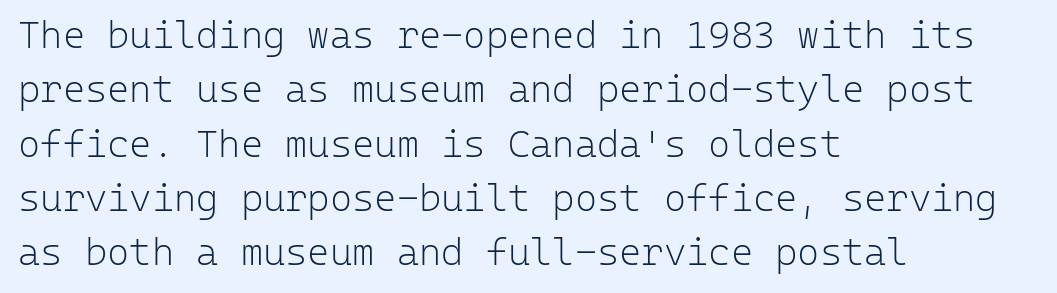
{"serif": "no", "italic": "no", "bold": "no", "weight": "light", "width": "normal", "stroke_contrast": "low", "x_height": "medium", "monospaced": "yes", "underline": "no", "align": "left", "line_spacing": "normal", "line_spacing_ratio": 1.43, "letter_spacing": "normal", "letter_spacing_em": 0.0, "glyph_px": 38}
